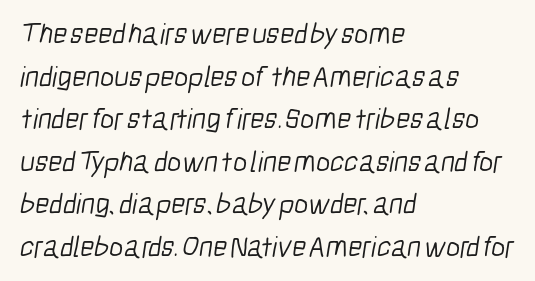
Rule under the text: the space is simply empty. Looks like regular typesetting: each glyph gets only the width it needs. Compared with typical body copy, the letter spacing here is the same. Ink coverage per letter is moderate at most. Typographically, this falls in the sans-serif category.
